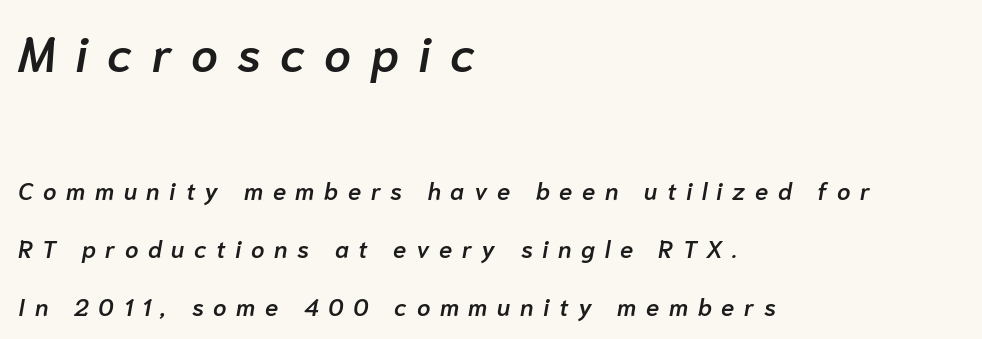
Scale decreases going downward across the two blocks. Horizontal bands of white between lines are thick stripes. Underlining? Definitely not there. Compared with ordinary roman type, these characters are visibly tilted. There is plenty of visible air inserted between adjacent glyphs. Moderately thickened strokes mark this as semibold type.
